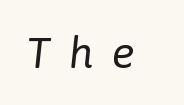
The image shows 43 px regular-weight type, italic (leaning right); set unusually wide letter spacing (+0.43 em), not underlined; low stroke contrast and a medium x-height.
